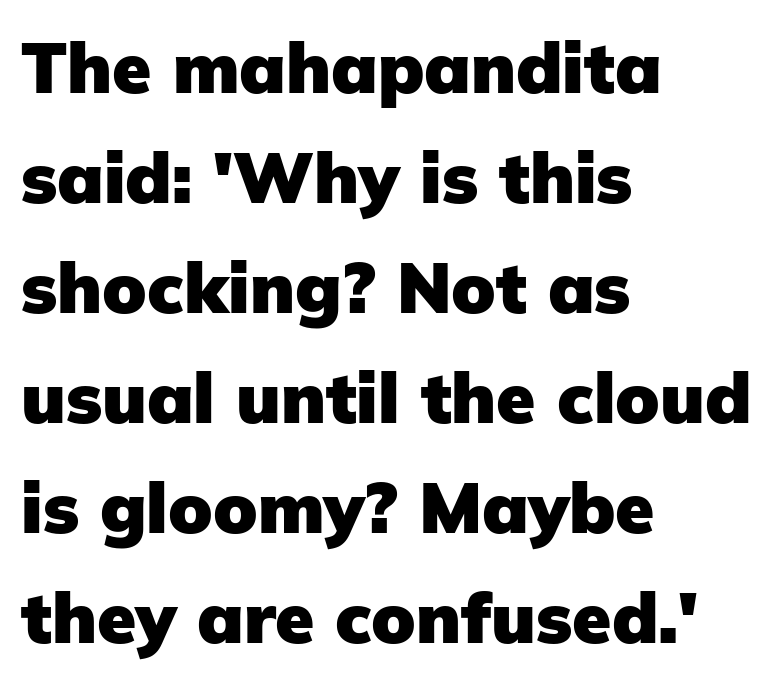
Default kerning and tracking; the words read as compact shapes. Is this a fixed-width face? No — the glyphs have proportional, varying widths. Descender tails drop into unmarked territory. Alignment: flush left. The lettering stays uniformly vertical, giving the passage a roman look.
